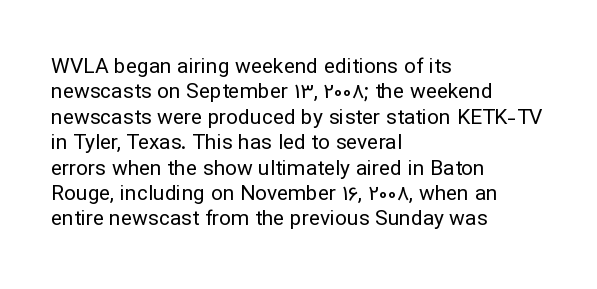
A bare baseline throughout the passage. Line beginnings align vertically; line endings do not. This sample uses plain, unmodified letter spacing. Posture: straight, roman, zero tilt. Is this a heavy cut? Hardly; it is regular or lighter.
